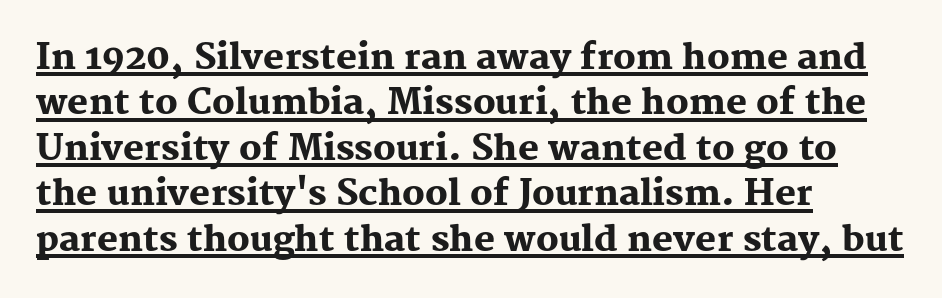
Q: Is the text bold? A: Yes.
Q: Is the text italic (slanted)? A: No, it is upright.
Q: Is the typeface a serif or a sans-serif typeface? A: Serif.
Q: Is the text underlined? A: Yes.
Q: How is the paragraph aligned? A: Left-aligned.
Q: Is the spacing between letters normal or unusually wide? A: Normal.
Q: Is the spacing between lines tight, normal or loose? A: Normal.
Q: Width (condensed, normal, or wide)? A: Normal.
Q: Stroke contrast? A: Medium.
Q: x-height? A: Medium.
Q: Monospaced? A: No.
